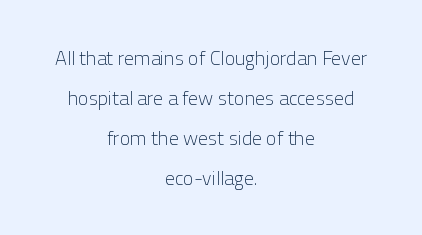
The specimen omits any rule beneath the text block's lines. Baseline-to-baseline distance is far greater than the letter height. The characters are drawn with everyday or finer stroke widths. This is the regular roman posture of the typeface. Here the glyphs are tracked normally, forming tight word shapes.
